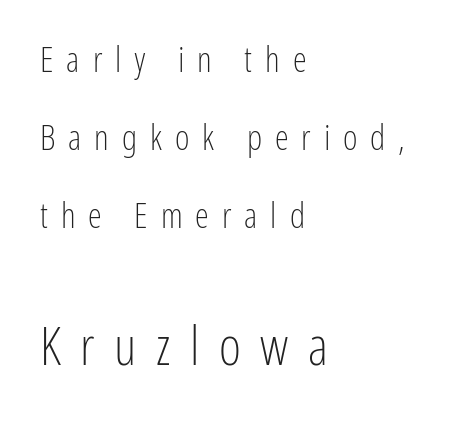
{"serif": "no", "italic": "no", "bold": "no", "weight": "light", "width": "condensed", "stroke_contrast": "low", "x_height": "medium", "monospaced": "no", "underline": "no", "align": "left", "line_spacing": "loose", "line_spacing_ratio": 2.23, "letter_spacing": "wide", "letter_spacing_em": 0.37, "larger_block": "second", "size_ratio": 1.51, "glyph_px": 53}
